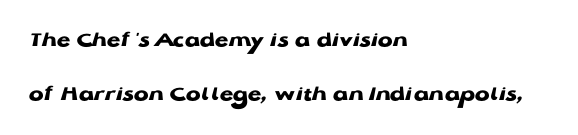
{"italic": "no", "bold": "yes", "underline": "no", "align": "left", "line_spacing": "loose", "line_spacing_ratio": 2.44, "letter_spacing": "normal", "letter_spacing_em": 0.0, "glyph_px": 22}
